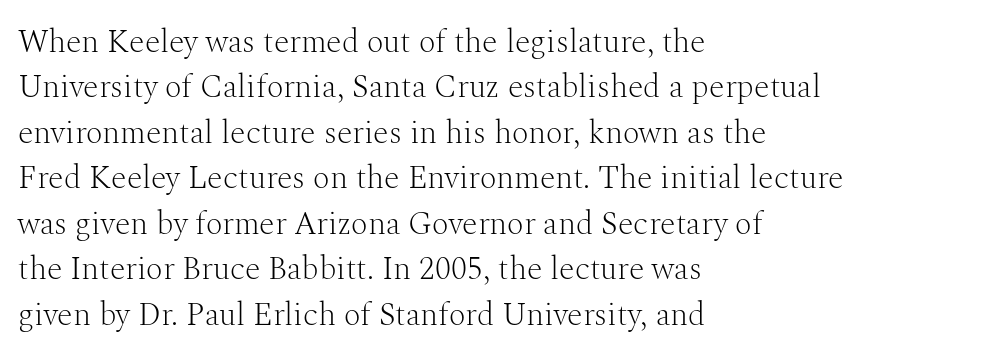
{"serif": "yes", "italic": "no", "bold": "no", "weight": "light", "width": "normal", "stroke_contrast": "medium", "x_height": "medium", "monospaced": "no", "underline": "no", "align": "left", "line_spacing": "normal", "line_spacing_ratio": 1.42, "letter_spacing": "normal", "letter_spacing_em": 0.0, "glyph_px": 32}
